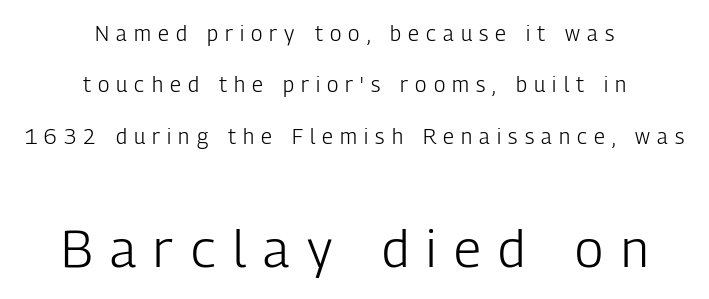
{"serif": "no", "italic": "no", "bold": "no", "weight": "light", "width": "condensed", "stroke_contrast": "low", "x_height": "medium", "monospaced": "no", "underline": "no", "align": "center", "line_spacing": "loose", "line_spacing_ratio": 2.45, "letter_spacing": "wide", "letter_spacing_em": 0.34, "larger_block": "second", "size_ratio": 2.48, "glyph_px": 52}
